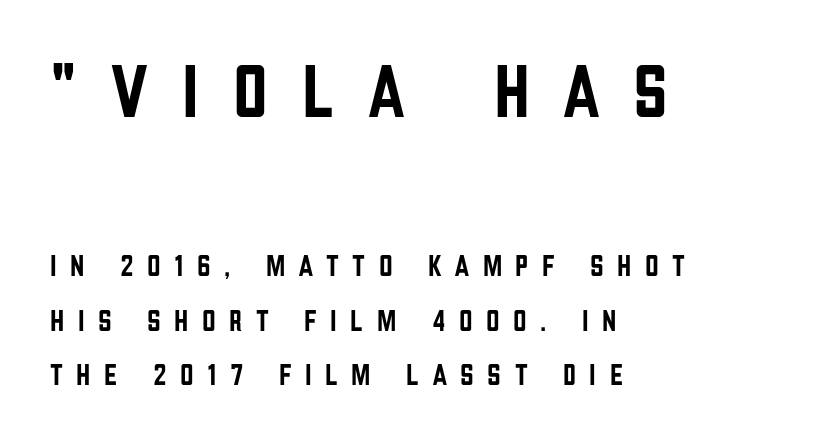
Upright lettering throughout. Are there feet on the stems? There aren't — it's a sans. Character widths vary here, with narrow letters taking less room than wide ones. The lines are quadded left. This rendering features lettering with no underline.
